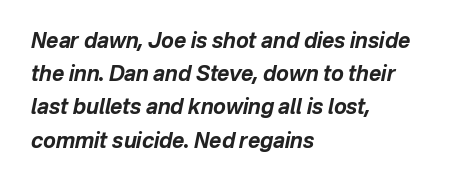
The image shows 21 px bold type, italic (leaning right); set left-aligned, normal line spacing (1.58x), normal letter spacing, not underlined.
